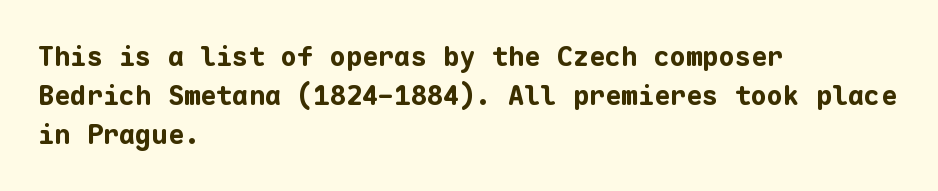
Q: Is the text bold? A: Yes.
Q: Is the text italic (slanted)? A: No, it is upright.
Q: Is the text underlined? A: No.
Q: How is the paragraph aligned? A: Left-aligned.
Q: Is the spacing between letters normal or unusually wide? A: Normal.
Q: Is the spacing between lines tight, normal or loose? A: Normal.
